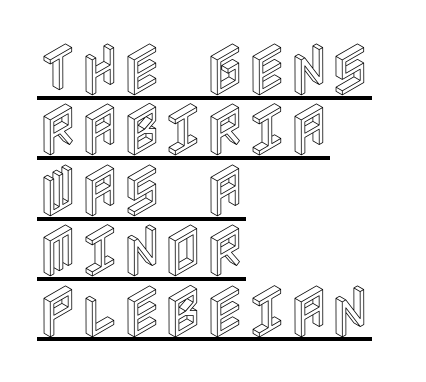
Q: Is the text italic (slanted)? A: No, it is upright.
Q: Is the text underlined? A: Yes.
Q: How is the paragraph aligned? A: Left-aligned.
Q: Is the spacing between letters normal or unusually wide? A: Normal.
Q: Is the spacing between lines tight, normal or loose? A: Tight.
Q: Width (condensed, normal, or wide)? A: Condensed.
Q: x-height? A: Large.
